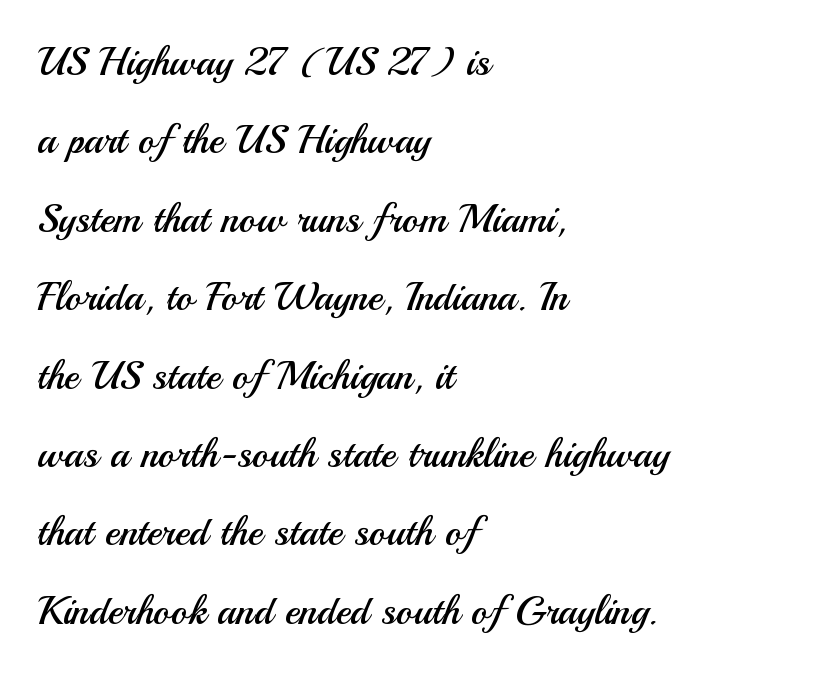
Quick note: underline off. Is this a fixed-width face? No — the glyphs have proportional, varying widths. Nothing unusual about the tracking: characters are spaced as the font intends. Nothing sits at the stroke ends, so this counts as sans-serif.
